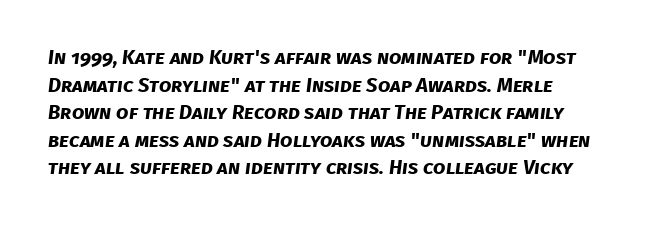
Q: Is the text bold? A: Yes.
Q: Is the text underlined? A: No.
Q: Is the spacing between letters normal or unusually wide? A: Normal.
Q: Is the spacing between lines tight, normal or loose? A: Normal.
